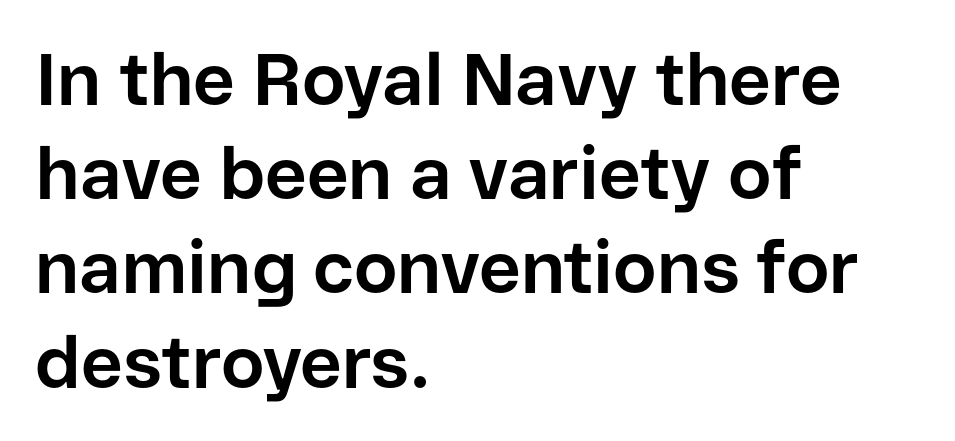
The image shows 73 px bold sans-serif type, upright; set left-aligned, normal line spacing (1.29x), normal letter spacing, not underlined; low stroke contrast and a medium x-height.
